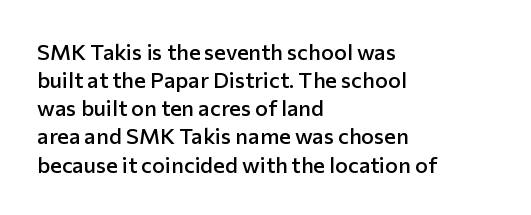
{"italic": "no", "bold": "semi", "underline": "no", "align": "left", "line_spacing": "normal", "line_spacing_ratio": 1.28, "letter_spacing": "normal", "letter_spacing_em": 0.0, "glyph_px": 22}
